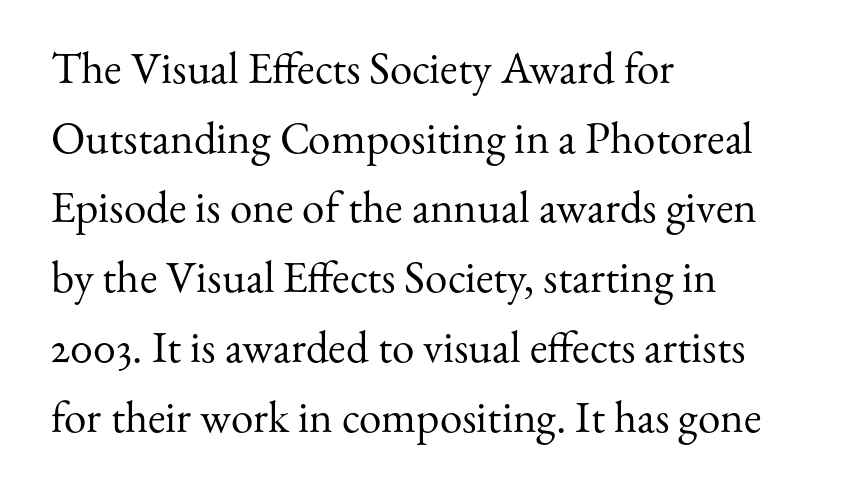
{"serif": "yes", "italic": "no", "bold": "no", "weight": "regular", "width": "normal", "stroke_contrast": "medium", "x_height": "small", "monospaced": "no", "underline": "no", "align": "left", "line_spacing": "normal", "line_spacing_ratio": 1.55, "letter_spacing": "normal", "letter_spacing_em": 0.0, "glyph_px": 45}
